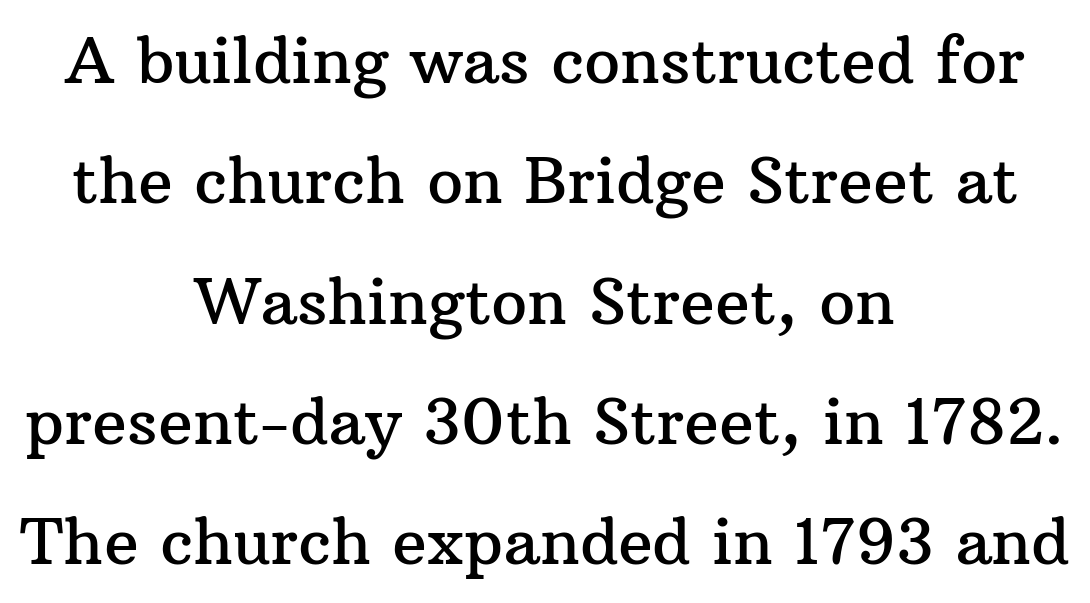
The image shows 64 px serif type, upright; set centered, line spacing 1.88x, normal letter spacing, not underlined; medium stroke contrast and a medium x-height.
